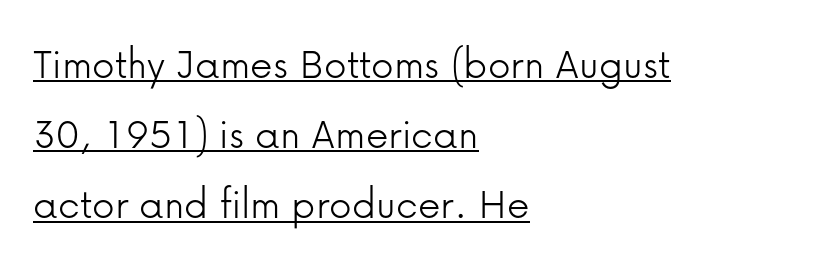
{"serif": "no", "italic": "no", "bold": "no", "weight": "light", "width": "normal", "stroke_contrast": "low", "x_height": "medium", "monospaced": "no", "underline": "yes", "align": "left", "line_spacing": "normal", "line_spacing_ratio": 1.56, "letter_spacing": "normal", "letter_spacing_em": 0.0, "glyph_px": 45}
